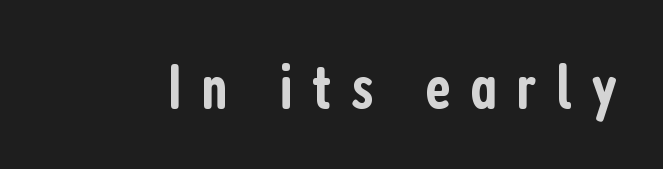
The image shows 64 px semibold, condensed sans-serif type, upright; set unusually wide letter spacing (+0.3 em), not underlined; low stroke contrast and a medium x-height.
